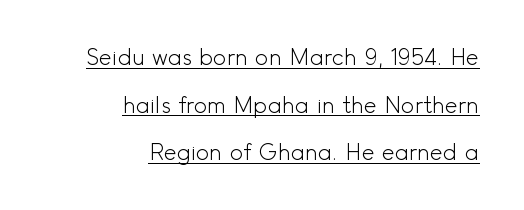
Q: Is the text bold? A: No.
Q: Is the text italic (slanted)? A: No, it is upright.
Q: Is the text underlined? A: Yes.
Q: How is the paragraph aligned? A: Right-aligned.
Q: Is the spacing between letters normal or unusually wide? A: Normal.
Q: Is the spacing between lines tight, normal or loose? A: Loose.
